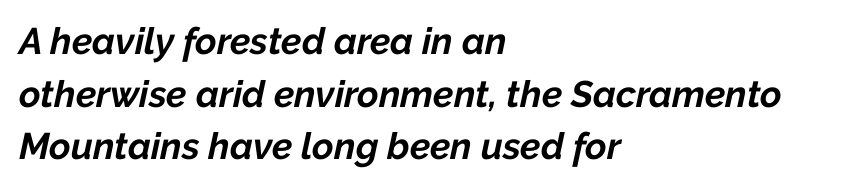
{"italic": "yes", "lean": "right", "slant_degrees": 12, "bold": "yes", "weight": "bold", "width": "normal", "stroke_contrast": "low", "x_height": "medium", "monospaced": "no", "underline": "no", "align": "left", "line_spacing": "normal", "line_spacing_ratio": 1.42, "letter_spacing": "normal", "letter_spacing_em": 0.0, "glyph_px": 37}
